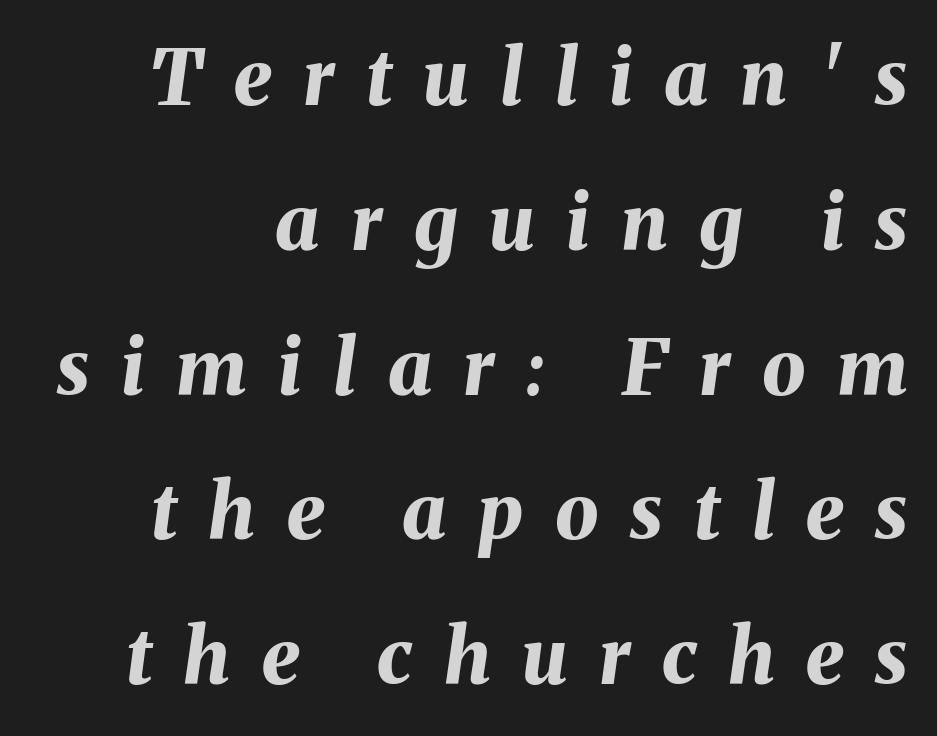
{"italic": "yes", "lean": "right", "slant_degrees": 8, "bold": "yes", "weight": "bold", "width": "normal", "stroke_contrast": "medium", "x_height": "medium", "monospaced": "no", "underline": "no", "align": "right", "line_spacing_ratio": 1.88, "letter_spacing": "wide", "letter_spacing_em": 0.41, "glyph_px": 77}
